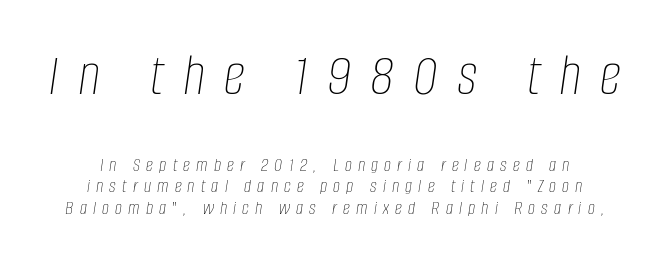
Q: Is the text bold? A: No.
Q: Is the text italic (slanted)? A: Yes, it leans right by about 8 degrees.
Q: Is the text underlined? A: No.
Q: How is the paragraph aligned? A: Centered.
Q: Is the spacing between letters normal or unusually wide? A: Unusually wide.
Q: Is the spacing between lines tight, normal or loose? A: Tight.
Q: Which block of text is set in a larger size, the first (top) or the second (bottom)? A: The first (top) one.
Q: Width (condensed, normal, or wide)? A: Condensed.
Q: Stroke contrast? A: Low.
Q: x-height? A: Large.
Q: Monospaced? A: No.
